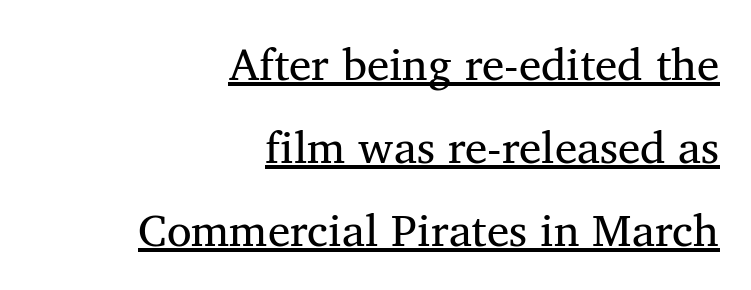
Q: Is the text bold? A: No.
Q: Is the text italic (slanted)? A: No, it is upright.
Q: Is the typeface a serif or a sans-serif typeface? A: Serif.
Q: Is the text underlined? A: Yes.
Q: How is the paragraph aligned? A: Right-aligned.
Q: Is the spacing between letters normal or unusually wide? A: Normal.
Q: Width (condensed, normal, or wide)? A: Normal.
Q: Stroke contrast? A: Medium.
Q: x-height? A: Medium.
Q: Monospaced? A: No.
